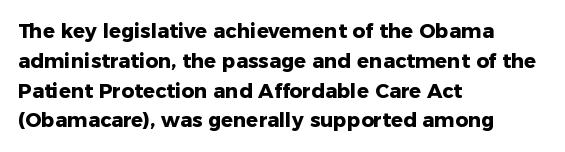
Q: Is the text bold? A: Yes.
Q: Is the text italic (slanted)? A: No, it is upright.
Q: Is the text underlined? A: No.
Q: How is the paragraph aligned? A: Left-aligned.
Q: Is the spacing between letters normal or unusually wide? A: Normal.
Q: Is the spacing between lines tight, normal or loose? A: Normal.
